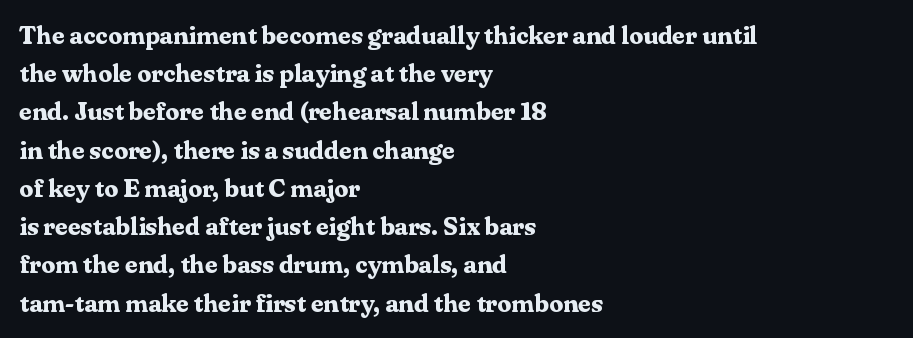
Lines of text with bare space underneath. Quick note: interline space is typical. The line texture is even and compact thanks to regular tracking. The letters stand straight up with perfectly vertical stems. I'd describe the lettering as bold — thick and assertive.
